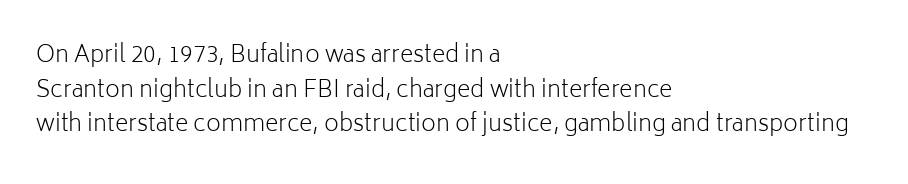
Vertical strokes here are truly vertical. Is the block centered? No — it sits flush against the left margin. Standard letterfit; no display-style spreading of the glyphs. This is not heavy type; no bold has been used.
